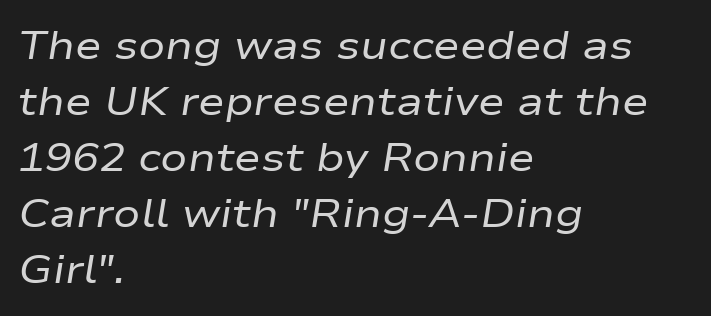
Notice how descenders clear the ascenders below comfortably — that's standard leading. These lines are rendered in a variable-pitch font. The letters sit at their default tracking, neither squeezed nor spread. No chunkiness to these letters — they're not bold.
